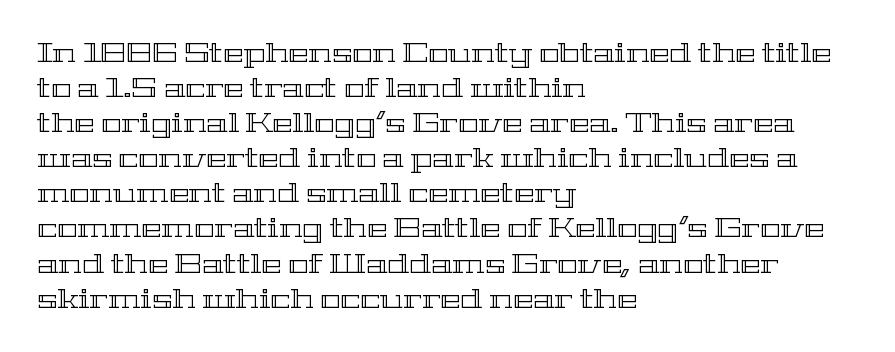
{"italic": "no", "underline": "no", "align": "left", "line_spacing": "normal", "line_spacing_ratio": 1.3, "letter_spacing": "normal", "letter_spacing_em": 0.0, "glyph_px": 27}
